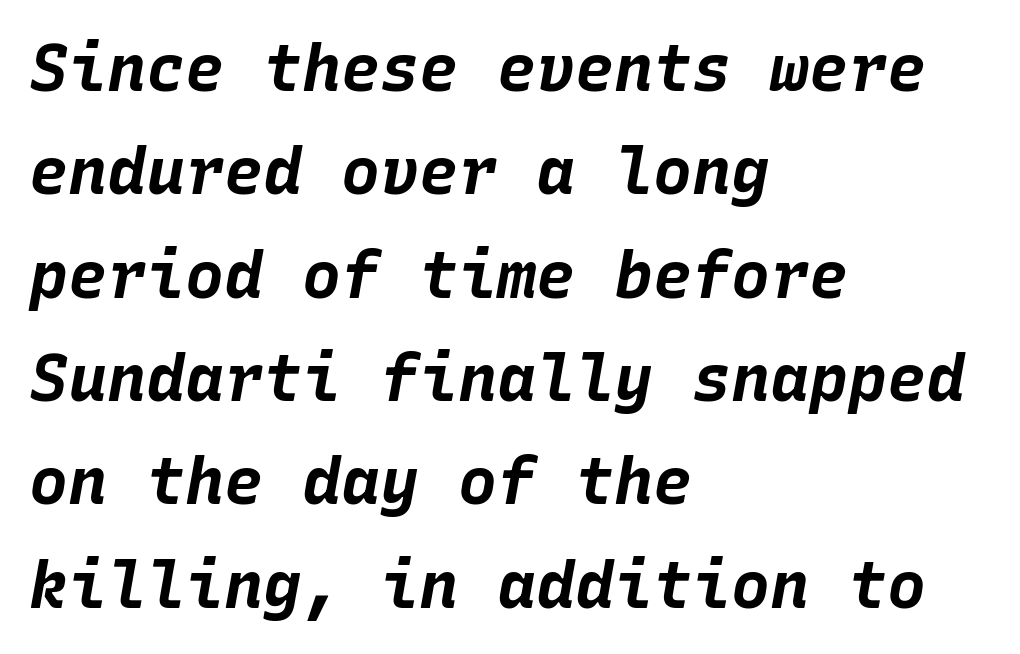
The image shows 65 px bold type, italic (leaning right), monospaced; set left-aligned, normal line spacing (1.59x), normal letter spacing, not underlined; low stroke contrast and a large x-height.
